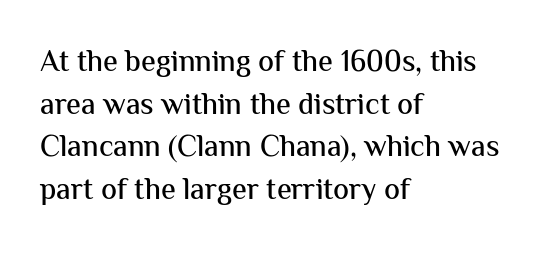
The image shows 30 px sans-serif type, upright; set left-aligned, normal line spacing (1.42x), normal letter spacing, not underlined; medium stroke contrast and a medium x-height.
